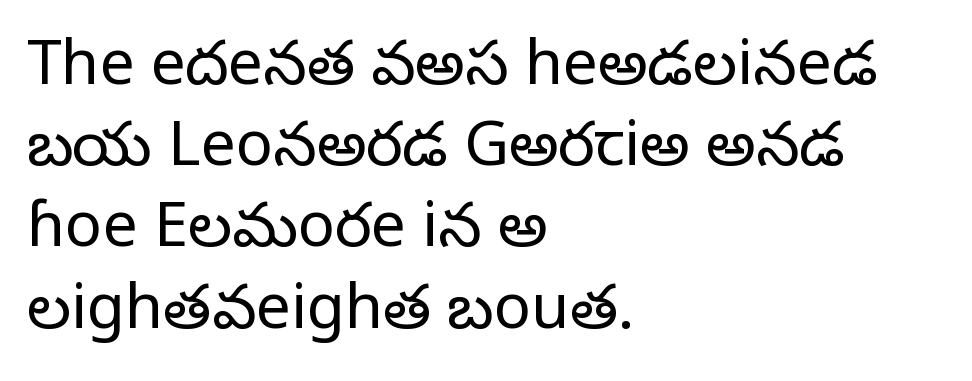
{"serif": "yes", "italic": "no", "bold": "no", "weight": "regular", "width": "normal", "stroke_contrast": "low", "x_height": "large", "monospaced": "no", "underline": "no", "align": "left", "line_spacing": "normal", "line_spacing_ratio": 1.31, "letter_spacing": "normal", "letter_spacing_em": 0.0, "glyph_px": 62}
